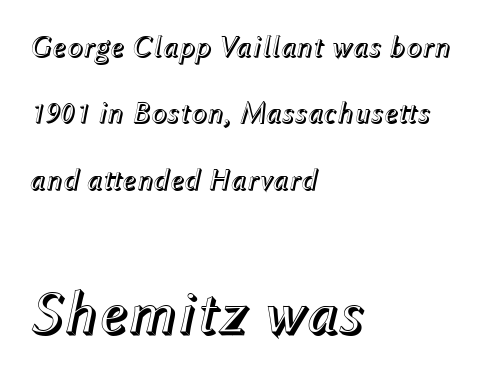
{"italic": "yes", "lean": "right", "slant_degrees": 12, "width": "normal", "x_height": "medium", "monospaced": "no", "underline": "no", "align": "left", "line_spacing": "loose", "line_spacing_ratio": 2.21, "letter_spacing": "normal", "letter_spacing_em": 0.0, "larger_block": "second", "size_ratio": 2.03, "glyph_px": 61}
